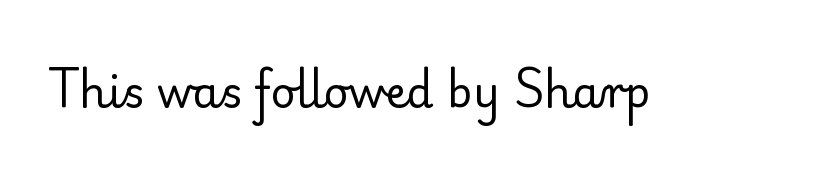
{"serif": "yes", "italic": "no", "bold": "no", "weight": "regular", "width": "normal", "stroke_contrast": "low", "x_height": "small", "monospaced": "no", "underline": "no", "letter_spacing": "normal", "letter_spacing_em": 0.0, "glyph_px": 43}
